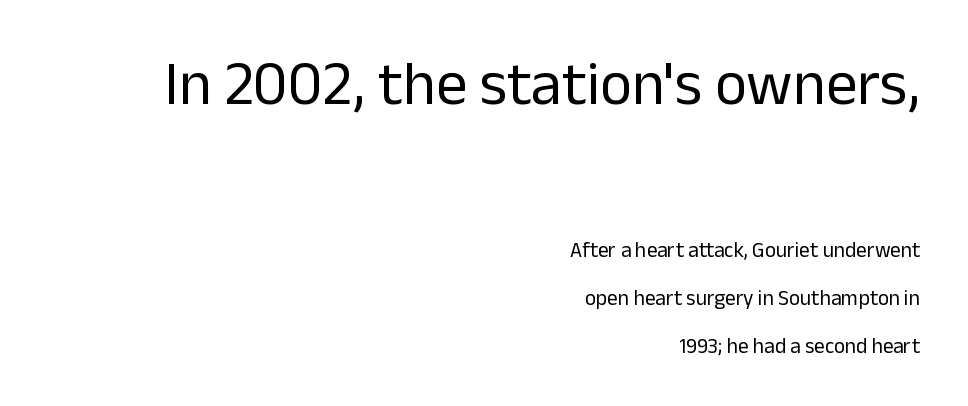
Q: Is the text bold? A: No.
Q: Is the text italic (slanted)? A: No, it is upright.
Q: Is the typeface a serif or a sans-serif typeface? A: Sans-serif.
Q: Is the text underlined? A: No.
Q: How is the paragraph aligned? A: Right-aligned.
Q: Is the spacing between letters normal or unusually wide? A: Normal.
Q: Is the spacing between lines tight, normal or loose? A: Loose.
Q: Which block of text is set in a larger size, the first (top) or the second (bottom)? A: The first (top) one.
Q: Width (condensed, normal, or wide)? A: Normal.
Q: Stroke contrast? A: Low.
Q: x-height? A: Medium.
Q: Monospaced? A: No.
